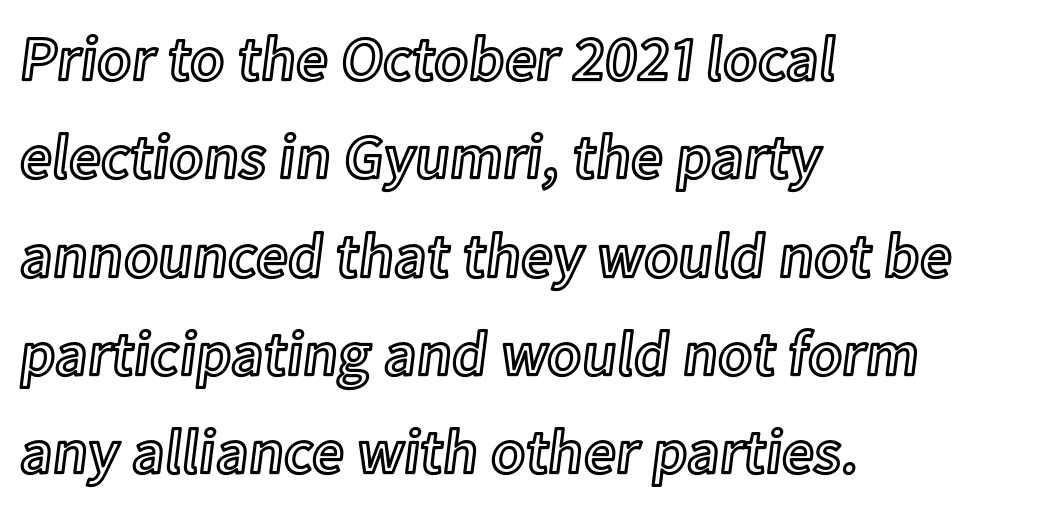
Does the leading feel generous? No, just average. Reading down the block, your eye returns to a fixed left position each line. Decoration check: the copy has no underline. What stands out about the letter spacing? Nothing — it is the standard amount. The letters advance in unequal steps, a hallmark of proportional type.
